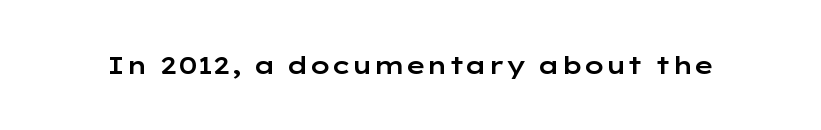
{"italic": "no", "underline": "no", "letter_spacing": "normal", "letter_spacing_em": 0.0, "glyph_px": 24}
